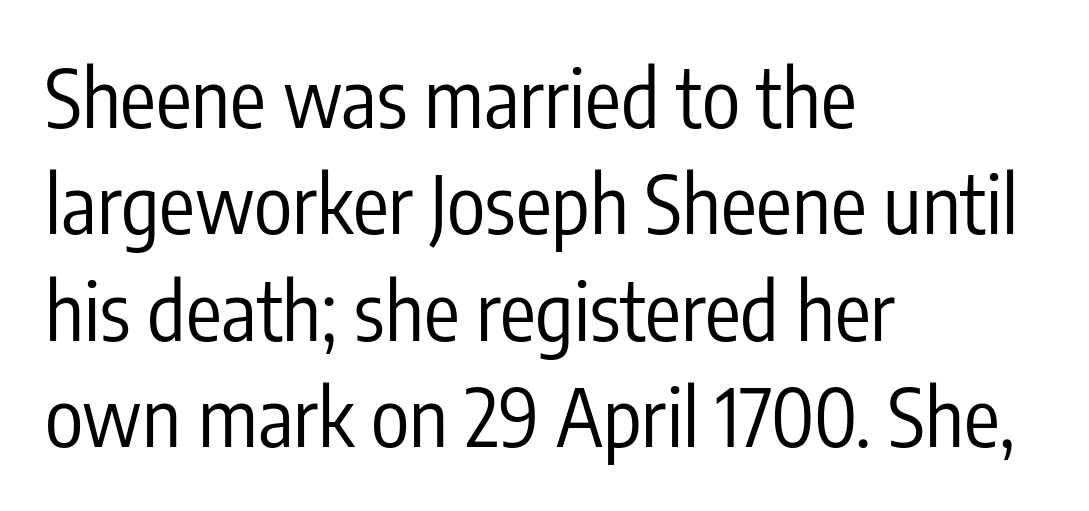
You could call the tracking neutral — neither tight nor loose. Decoration check: the copy has no underline. The paragraph has a hard left edge and a soft right edge. Vertical spacing — default. The passage shown is typed in a proportional face where columns would drift.
